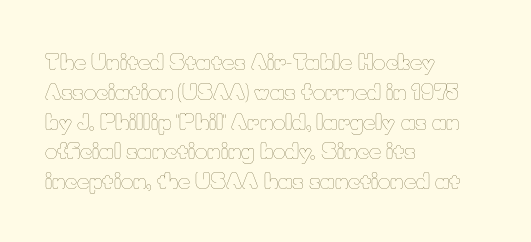
Quick note: interline space is typical. Nothing unusual about the tracking: characters are spaced as the font intends. Unmarked baselines from the first word to the last. No italicization has been applied; the sample stays upright.
